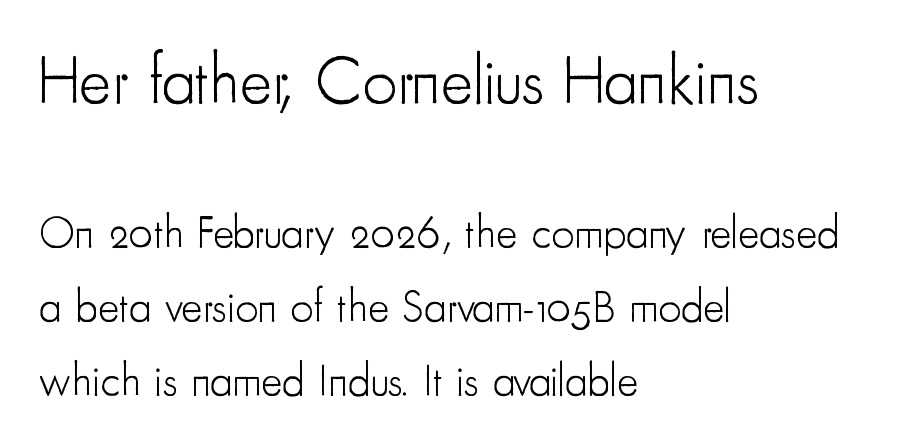
Q: Is the text bold? A: No.
Q: Is the text italic (slanted)? A: No, it is upright.
Q: Is the typeface a serif or a sans-serif typeface? A: Sans-serif.
Q: Is the text underlined? A: No.
Q: How is the paragraph aligned? A: Left-aligned.
Q: Is the spacing between letters normal or unusually wide? A: Normal.
Q: Is the spacing between lines tight, normal or loose? A: Normal.
Q: Which block of text is set in a larger size, the first (top) or the second (bottom)? A: The first (top) one.
Q: Width (condensed, normal, or wide)? A: Condensed.
Q: Stroke contrast? A: Low.
Q: x-height? A: Small.
Q: Monospaced? A: No.
